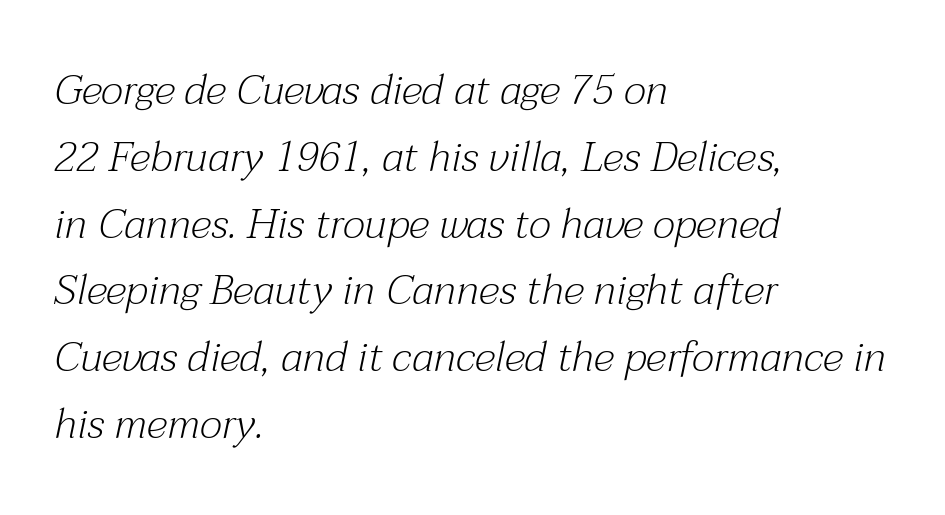
Observe the lean: these are italic letterforms. Unmarked baselines from the first word to the last. This sample has the flowing, uneven cadence of proportional lettering. Examine the stroke ends and you'll spot serifs.
